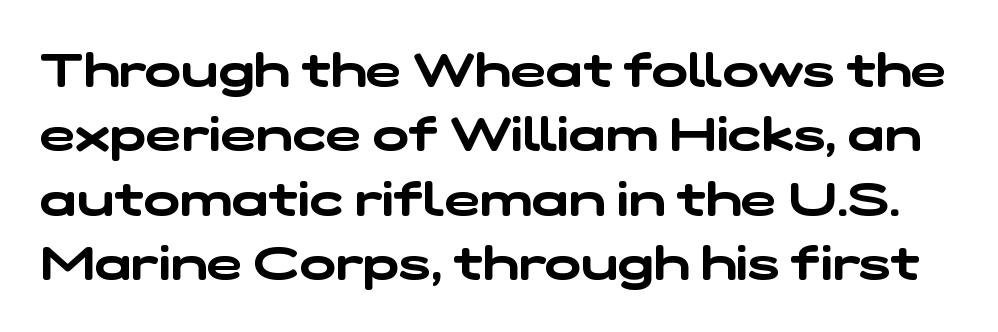
{"serif": "no", "width": "wide", "stroke_contrast": "low", "x_height": "medium", "monospaced": "no", "underline": "no", "line_spacing": "normal", "line_spacing_ratio": 1.34, "letter_spacing": "normal", "letter_spacing_em": 0.0, "glyph_px": 48}
